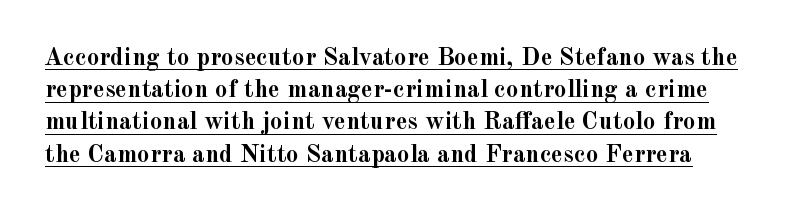
{"italic": "no", "bold": "yes", "underline": "yes", "line_spacing": "normal", "line_spacing_ratio": 1.29, "letter_spacing": "normal", "letter_spacing_em": 0.0, "glyph_px": 25}
